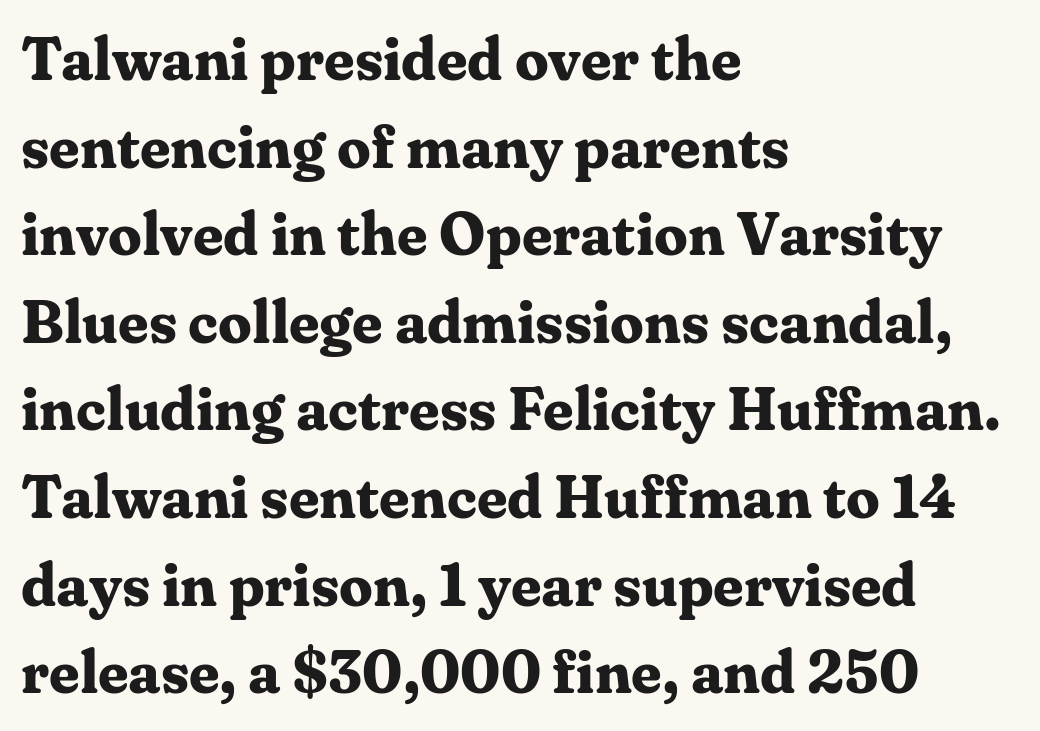
{"serif": "yes", "italic": "no", "bold": "yes", "weight": "bold", "width": "normal", "stroke_contrast": "medium", "x_height": "medium", "monospaced": "no", "underline": "no", "align": "left", "line_spacing": "normal", "line_spacing_ratio": 1.46, "letter_spacing": "normal", "letter_spacing_em": 0.0, "glyph_px": 60}
